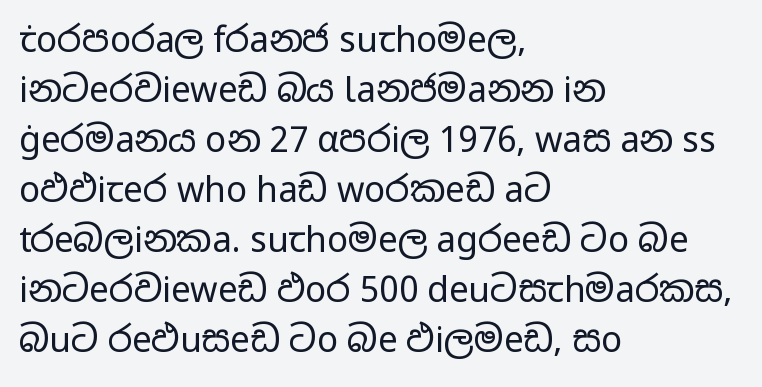
The leading is moderate, giving the passage an even texture. A typesetter would label this face a sans. This sample uses plain, unmodified letter spacing. Do the characters align in a grid? No, the font is proportional.
